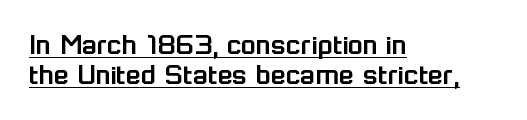
{"serif": "no", "italic": "no", "width": "normal", "stroke_contrast": "low", "x_height": "medium", "monospaced": "no", "underline": "yes", "align": "left", "line_spacing": "tight", "line_spacing_ratio": 0.96, "letter_spacing": "normal", "letter_spacing_em": 0.0, "glyph_px": 31}
